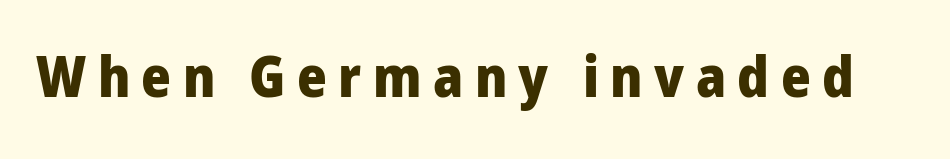
The passage shown is not underscored anywhere. Strokes here are thick enough to call this a true bold. The passage shown is typeset with a sans-serif family. Unlike italic type, these characters show no tilt at all. Looks like regular typesetting: each glyph gets only the width it needs.
